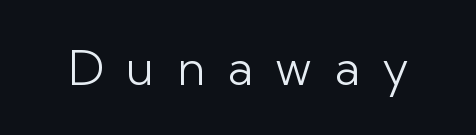
Q: Is the text bold? A: No.
Q: Is the text italic (slanted)? A: No, it is upright.
Q: Is the typeface a serif or a sans-serif typeface? A: Sans-serif.
Q: Is the text underlined? A: No.
Q: Is the spacing between letters normal or unusually wide? A: Unusually wide.
Q: Width (condensed, normal, or wide)? A: Normal.
Q: Stroke contrast? A: Low.
Q: x-height? A: Medium.
Q: Monospaced? A: No.
